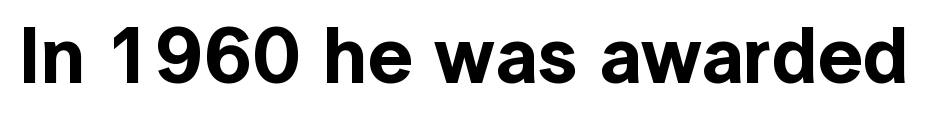
The image shows 79 px sans-serif type, upright; set normal letter spacing, not underlined; a medium x-height.
